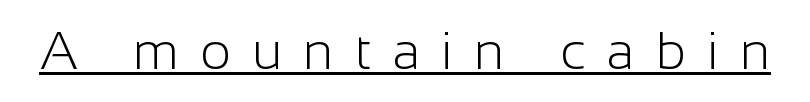
The rendering uses natural spacing where letterforms have individual widths. The weight tops out at a normal text grade. Spacing between characters has been opened up far beyond the box default. Regarding serifs, this sample does without them.
